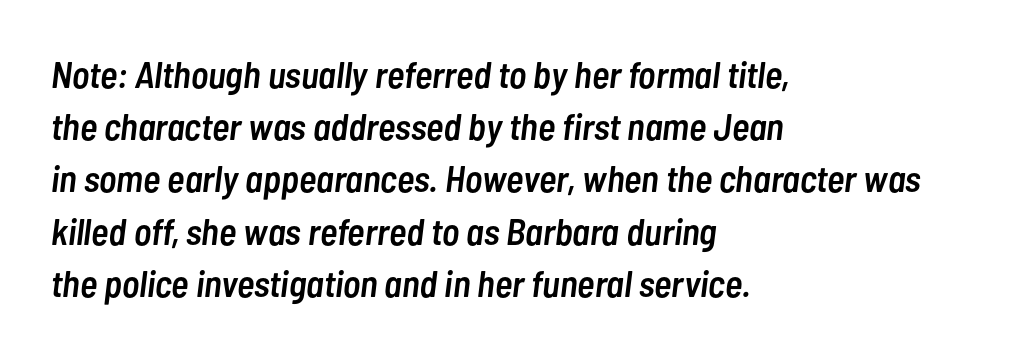
The image shows 37 px semibold, condensed type, italic (leaning right); set left-aligned, normal line spacing (1.41x), normal letter spacing, not underlined; low stroke contrast and a medium x-height.
